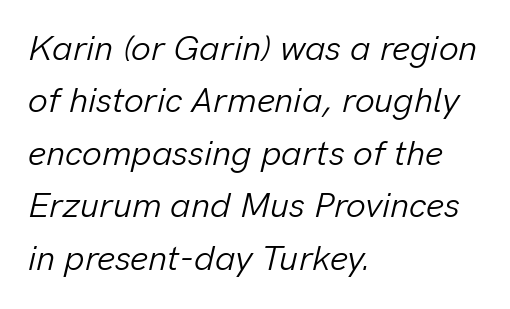
{"italic": "yes", "lean": "right", "slant_degrees": 13, "bold": "no", "weight": "light", "width": "normal", "stroke_contrast": "low", "x_height": "medium", "monospaced": "no", "underline": "no", "align": "left", "line_spacing": "normal", "line_spacing_ratio": 1.5, "letter_spacing": "normal", "letter_spacing_em": 0.0, "glyph_px": 35}
